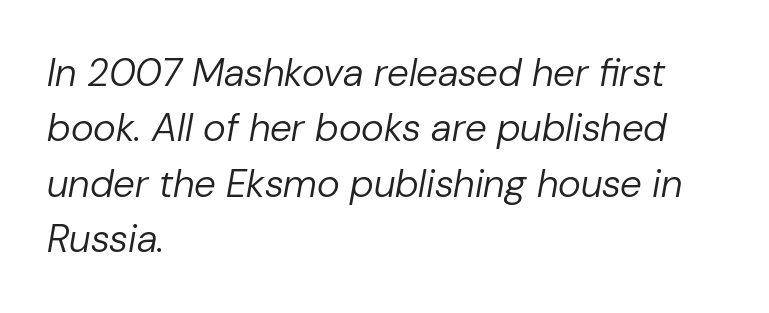
The image shows 39 px regular-weight type, italic (leaning right); set left-aligned, normal line spacing (1.42x), normal letter spacing, not underlined; low stroke contrast and a medium x-height.
